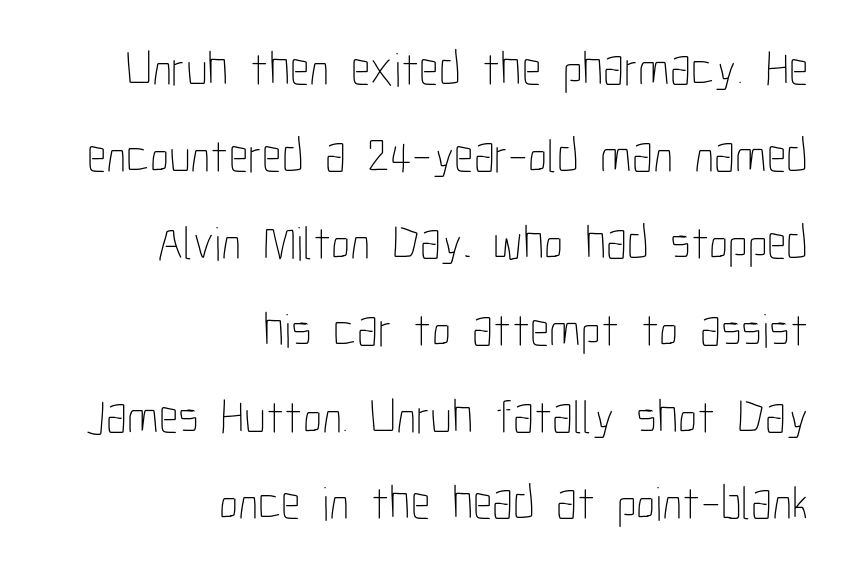
{"italic": "no", "bold": "no", "weight": "thin", "width": "condensed", "stroke_contrast": "low", "x_height": "medium", "monospaced": "no", "underline": "no", "align": "right", "line_spacing_ratio": 1.81, "letter_spacing": "normal", "letter_spacing_em": 0.0, "glyph_px": 48}
